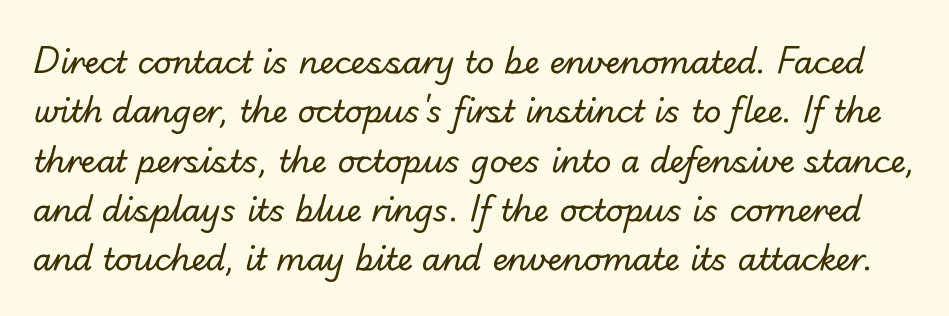
The image shows 31 px regular-weight sans-serif type; set normal line spacing (1.59x), normal letter spacing, not underlined; low stroke contrast and a small x-height.
